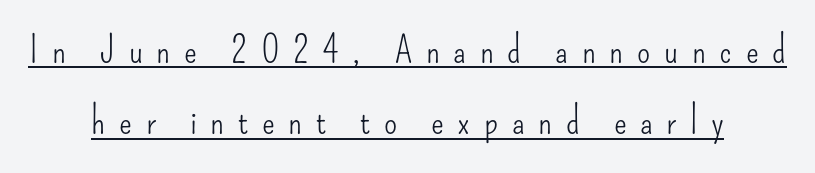
Loose tracking; the words dissolve into strings of separated letters. Underlined type. A typesetter would call this proportional, since set widths differ per character. On a weight scale, this lands at 450 or below.
